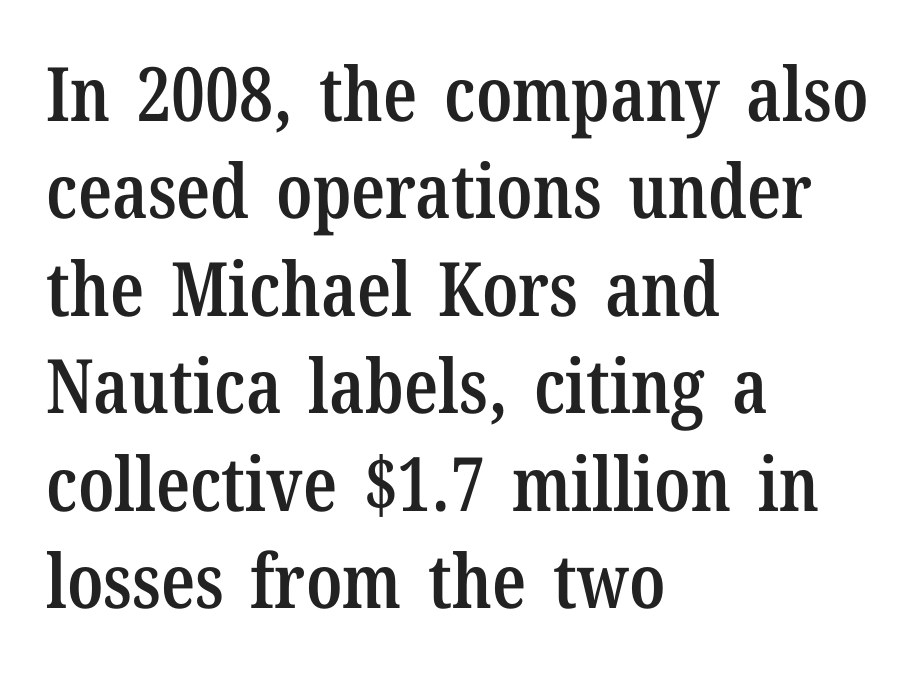
{"serif": "yes", "italic": "no", "bold": "semi", "weight": "semibold", "width": "condensed", "stroke_contrast": "low", "x_height": "medium", "monospaced": "no", "underline": "no", "align": "left", "line_spacing": "normal", "line_spacing_ratio": 1.3, "letter_spacing": "normal", "letter_spacing_em": 0.0, "glyph_px": 75}
